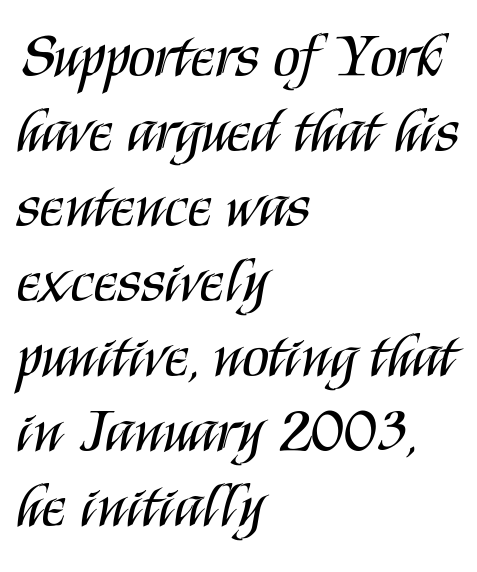
Q: Is the text bold? A: No.
Q: Is the text italic (slanted)? A: Yes.
Q: Is the typeface a serif or a sans-serif typeface? A: Sans-serif.
Q: Is the text underlined? A: No.
Q: How is the paragraph aligned? A: Left-aligned.
Q: Is the spacing between letters normal or unusually wide? A: Normal.
Q: Width (condensed, normal, or wide)? A: Condensed.
Q: Stroke contrast? A: Medium.
Q: x-height? A: Large.
Q: Monospaced? A: No.
